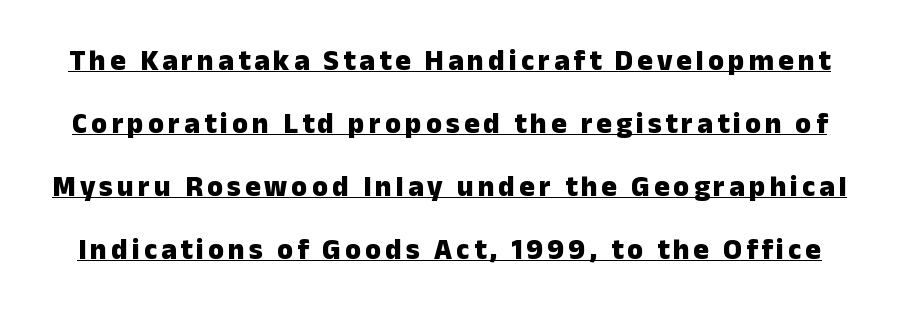
Decoration check: the copy is underlined. Does the lettering tilt? It doesn't — this is upright. The rendering uses natural spacing where letterforms have individual widths. A full-strength bold gives these letters their thick strokes.
